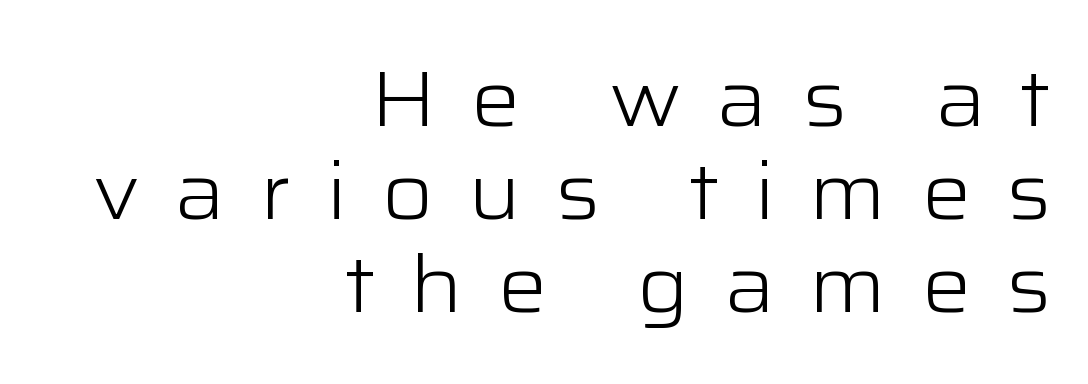
{"serif": "no", "italic": "no", "bold": "no", "weight": "light", "width": "wide", "stroke_contrast": "low", "x_height": "medium", "monospaced": "no", "underline": "no", "align": "right", "line_spacing_ratio": 1.19, "letter_spacing": "wide", "letter_spacing_em": 0.44, "glyph_px": 78}
